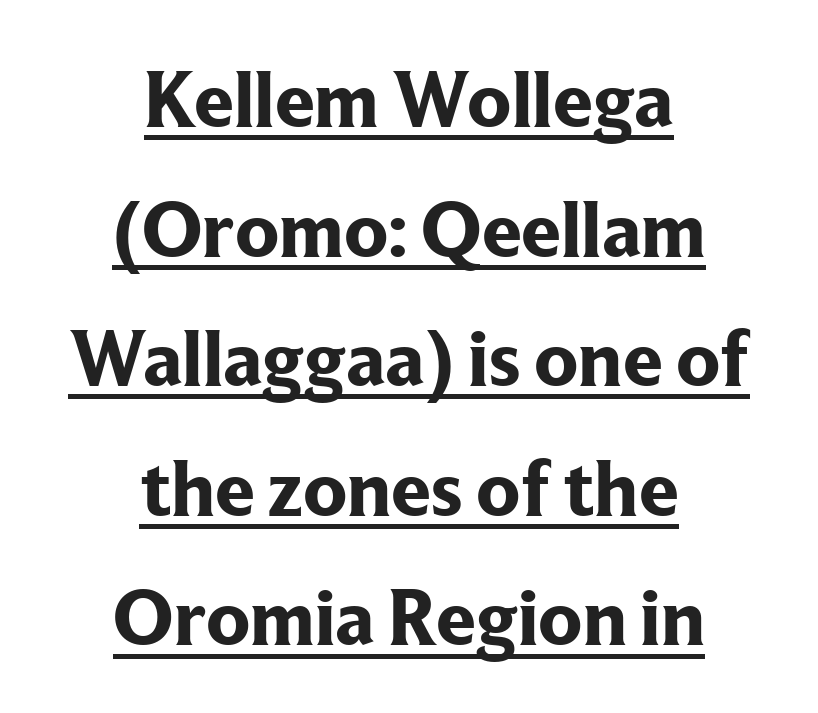
The image shows 80 px bold serif type, upright; set centered, normal line spacing (1.62x), normal letter spacing, underlined; low stroke contrast and a medium x-height.
